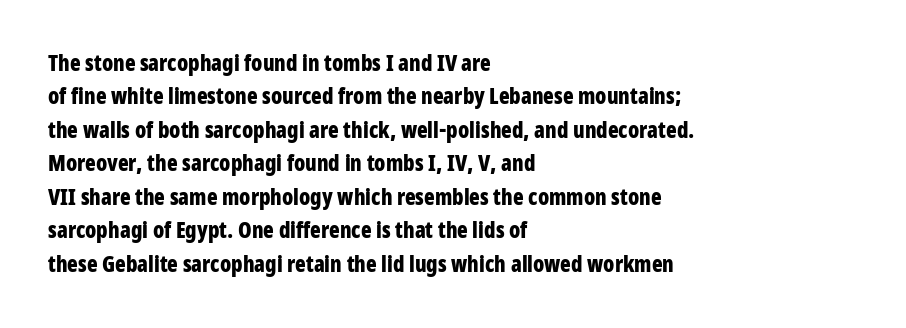
Q: Is the text bold? A: Yes.
Q: Is the text italic (slanted)? A: No, it is upright.
Q: Is the text underlined? A: No.
Q: How is the paragraph aligned? A: Left-aligned.
Q: Is the spacing between letters normal or unusually wide? A: Normal.
Q: Is the spacing between lines tight, normal or loose? A: Normal.
